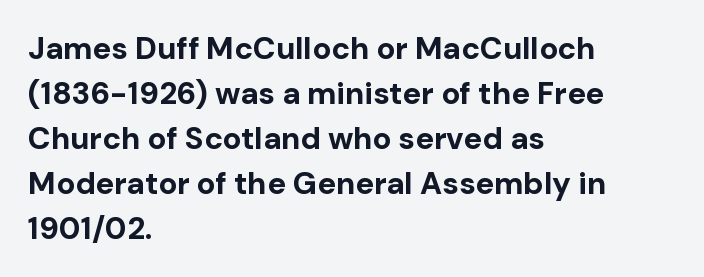
The image shows 31 px bold sans-serif type, upright; set left-aligned, normal line spacing (1.45x), normal letter spacing, not underlined; low stroke contrast and a medium x-height.
